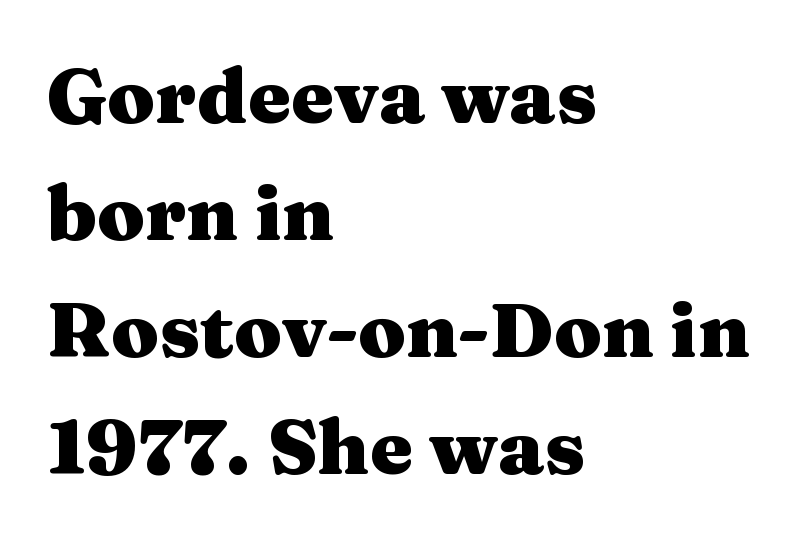
The image shows 77 px heavy, wide serif type, upright; set left-aligned, normal line spacing (1.52x), normal letter spacing, not underlined; medium stroke contrast and a medium x-height.
